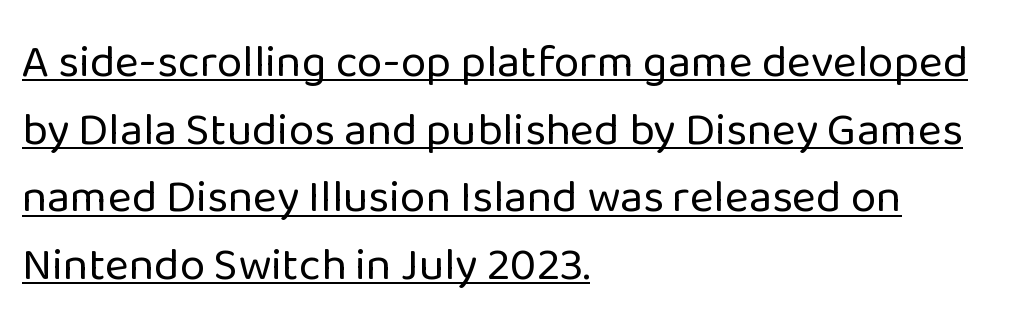
{"serif": "no", "italic": "no", "bold": "no", "weight": "regular", "width": "normal", "stroke_contrast": "low", "x_height": "medium", "monospaced": "no", "underline": "yes", "align": "left", "line_spacing": "normal", "line_spacing_ratio": 1.47, "letter_spacing": "normal", "letter_spacing_em": 0.0, "glyph_px": 46}
